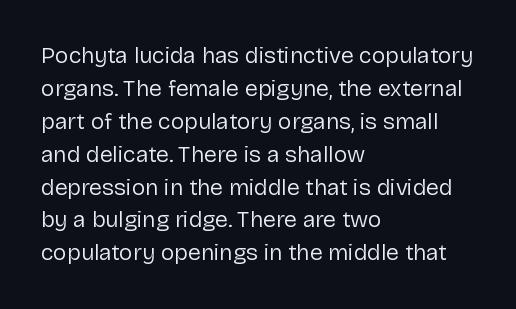
Q: Is the text bold? A: No.
Q: Is the text italic (slanted)? A: No, it is upright.
Q: Is the text underlined? A: No.
Q: How is the paragraph aligned? A: Left-aligned.
Q: Is the spacing between letters normal or unusually wide? A: Normal.
Q: Is the spacing between lines tight, normal or loose? A: Normal.
